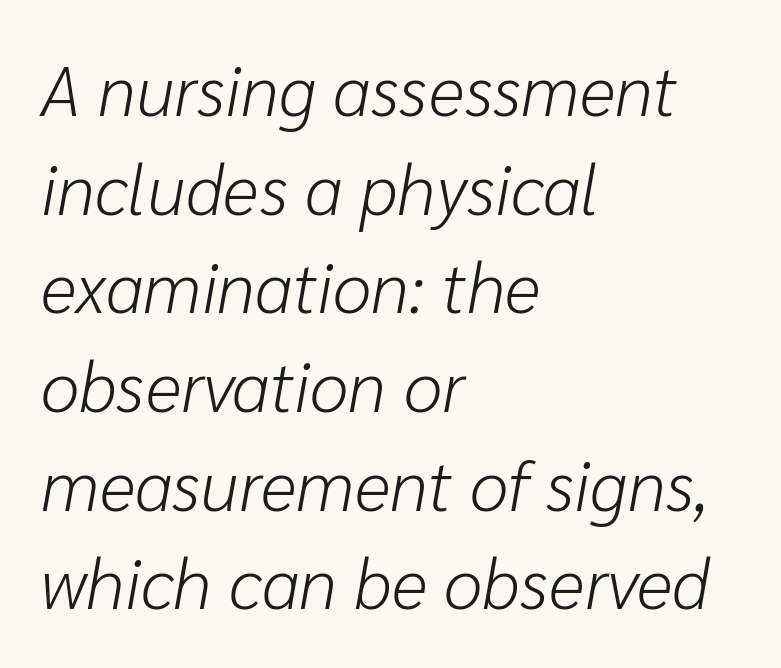
The image shows 70 px light type, italic (leaning right); set left-aligned, normal line spacing (1.41x), normal letter spacing, not underlined; low stroke contrast and a medium x-height.
